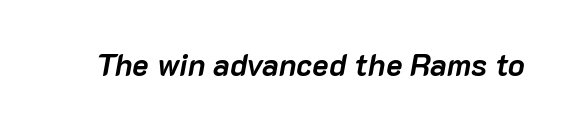
The image shows 31 px semibold type, italic (leaning right); set normal letter spacing, not underlined; low stroke contrast and a medium x-height.
